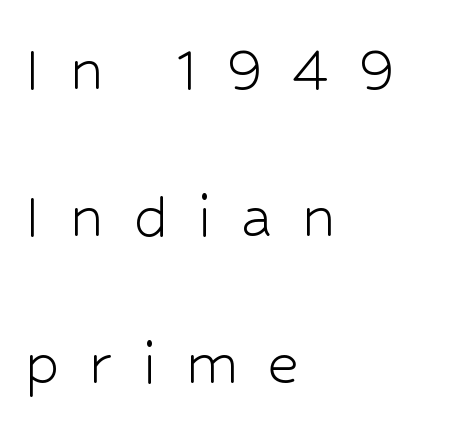
This sample has the flowing, uneven cadence of proportional lettering. The face used here is rendered with a markedly widened letterfit. The face used here is a sans, in the tradition of grotesques and geometrics. Glance below the letters and you will spot only blank space. The face looks like a standard text weight, possibly lighter.
